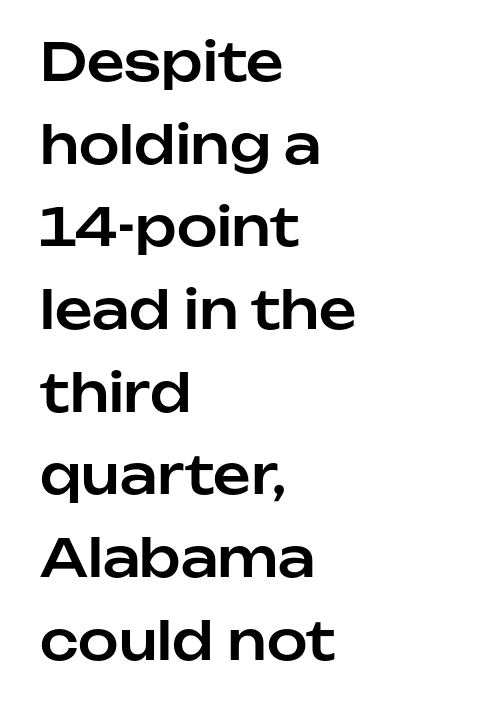
No feet cap the strokes, marking this as sans-serif type. Beneath every word, the page is bare. One-word summary of the alignment: left. Short note: letters normally spaced. How would I describe the line gaps? Plain and ordinary.
